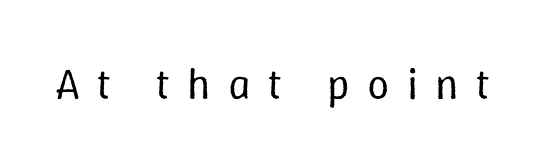
{"italic": "no", "bold": "no", "weight": "regular", "width": "normal", "stroke_contrast": "low", "x_height": "medium", "monospaced": "no", "underline": "no", "letter_spacing": "wide", "letter_spacing_em": 0.39, "glyph_px": 44}
